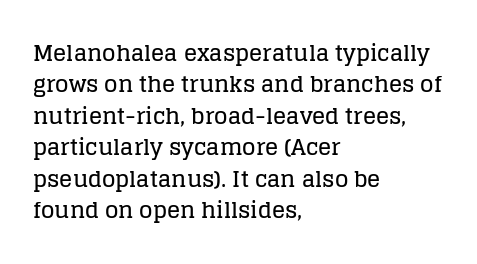
{"italic": "no", "underline": "no", "align": "left", "line_spacing": "normal", "line_spacing_ratio": 1.43, "letter_spacing": "normal", "letter_spacing_em": 0.0, "glyph_px": 22}
